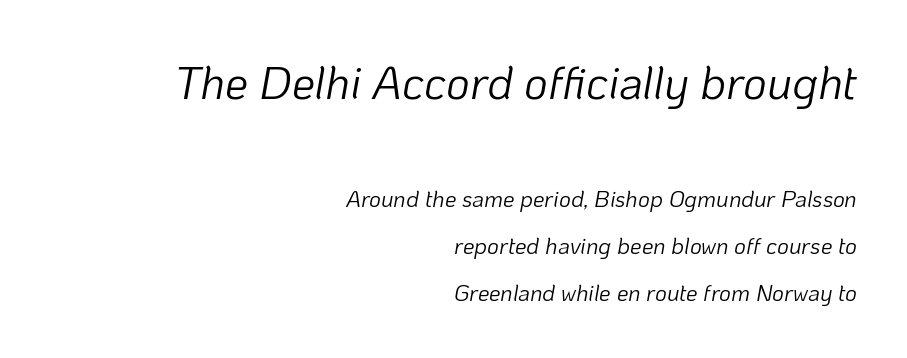
{"italic": "yes", "lean": "right", "slant_degrees": 10, "bold": "no", "weight": "light", "width": "normal", "stroke_contrast": "low", "x_height": "medium", "monospaced": "no", "underline": "no", "align": "right", "line_spacing": "loose", "line_spacing_ratio": 2.06, "letter_spacing": "normal", "letter_spacing_em": 0.0, "larger_block": "first", "size_ratio": 2.0, "glyph_px": 46}
